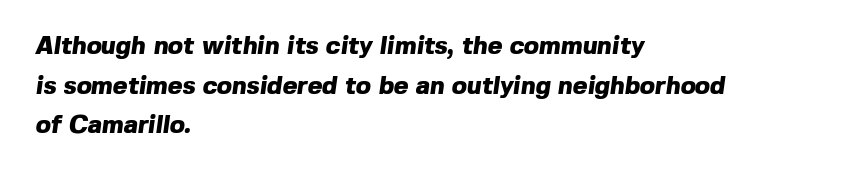
Plain, unruled lines of type. Reading down the column, the eye jumps a familiar distance to each next line. These lines keep a tight, regular rhythm from letter to letter. Weight check: bold — yes, fully.
